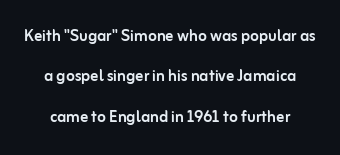
Q: Is the text italic (slanted)? A: No, it is upright.
Q: Is the text underlined? A: No.
Q: Is the spacing between letters normal or unusually wide? A: Normal.
Q: Is the spacing between lines tight, normal or loose? A: Loose.
